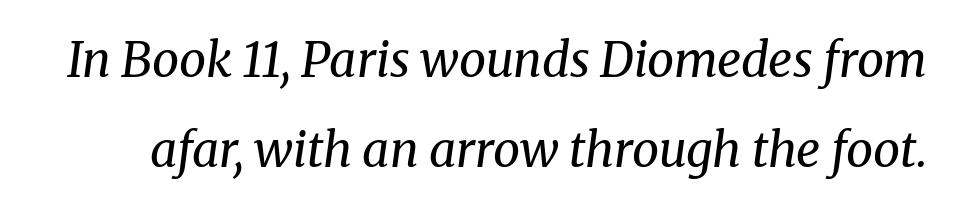
Q: Is the text bold? A: No.
Q: Is the text italic (slanted)? A: Yes, it leans right by about 8 degrees.
Q: Is the typeface a serif or a sans-serif typeface? A: Serif.
Q: Is the text underlined? A: No.
Q: Is the spacing between letters normal or unusually wide? A: Normal.
Q: Width (condensed, normal, or wide)? A: Normal.
Q: Stroke contrast? A: Medium.
Q: x-height? A: Medium.
Q: Monospaced? A: No.
